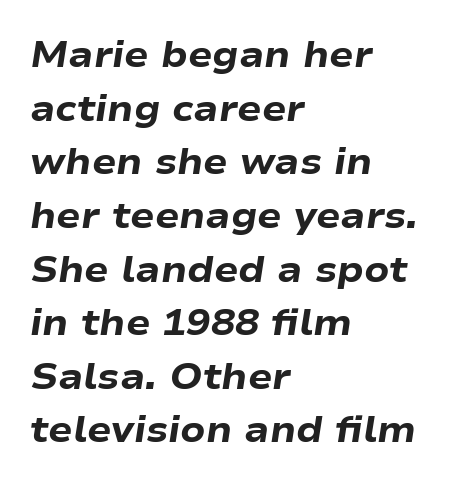
The image shows 36 px heavy, wide type, italic (leaning right); set left-aligned, normal line spacing (1.49x), normal letter spacing, not underlined; low stroke contrast and a medium x-height.
